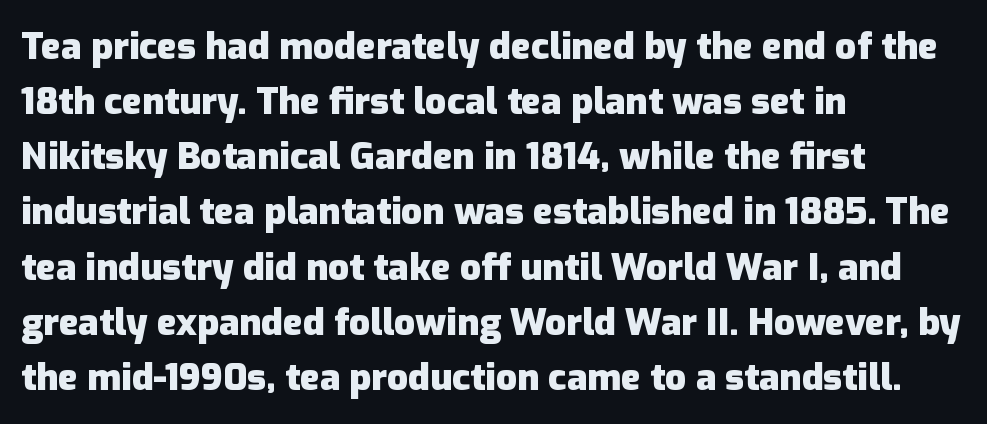
The axis of the letterforms is exactly vertical. The sample has been set heavy, in full bold. Does the copy run flush right? No — it runs flush left. The gap between lines stays unmarked. Characters follow at the spacing the type designer built in.
